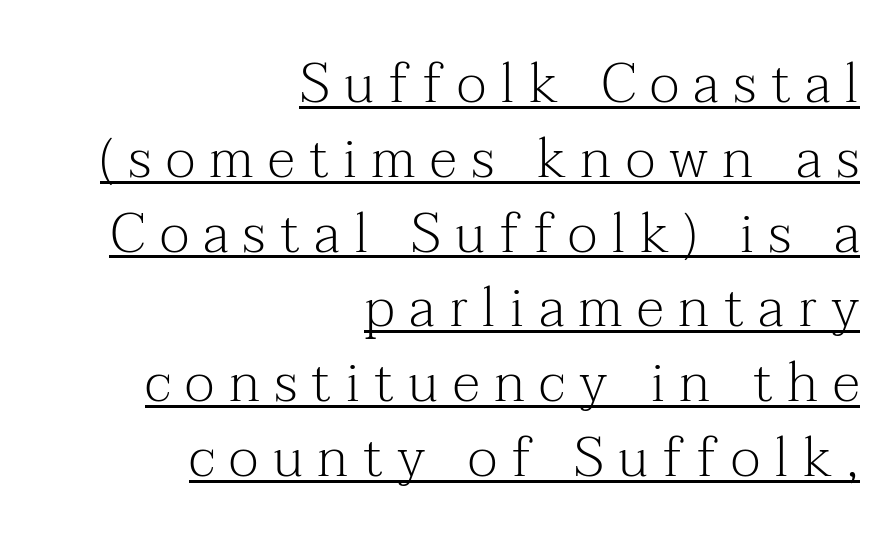
Q: Is the text bold? A: No.
Q: Is the text italic (slanted)? A: No, it is upright.
Q: Is the typeface a serif or a sans-serif typeface? A: Serif.
Q: Is the text underlined? A: Yes.
Q: How is the paragraph aligned? A: Right-aligned.
Q: Is the spacing between letters normal or unusually wide? A: Unusually wide.
Q: Is the spacing between lines tight, normal or loose? A: Normal.
Q: Width (condensed, normal, or wide)? A: Normal.
Q: Stroke contrast? A: Medium.
Q: x-height? A: Medium.
Q: Monospaced? A: No.
